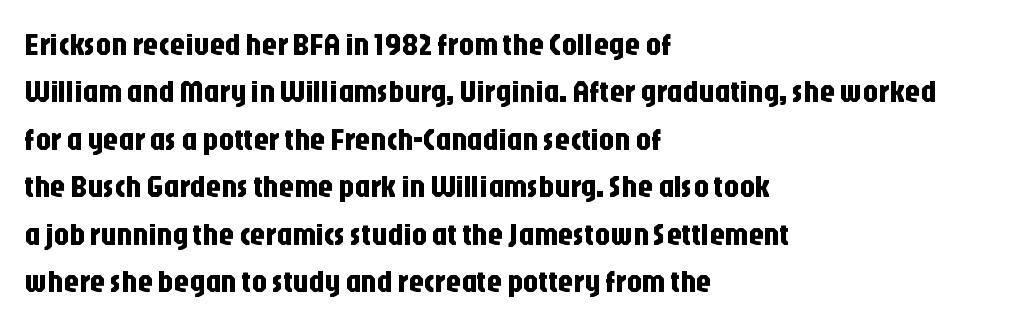
{"serif": "no", "italic": "no", "width": "condensed", "stroke_contrast": "low", "x_height": "large", "monospaced": "no", "underline": "no", "align": "left", "line_spacing": "normal", "line_spacing_ratio": 1.53, "letter_spacing": "normal", "letter_spacing_em": 0.0, "glyph_px": 31}
